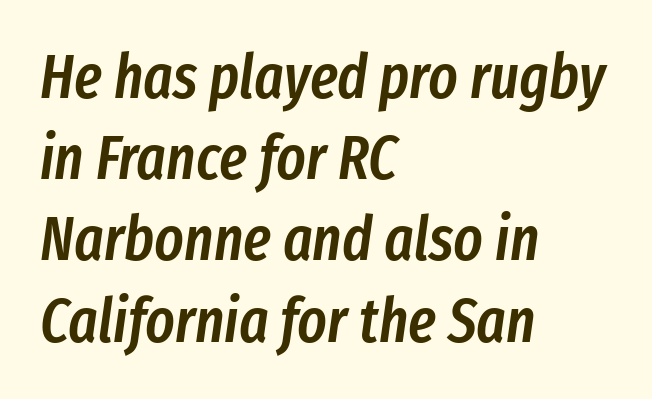
Q: Is the text bold? A: Semi-bold.
Q: Is the text italic (slanted)? A: Yes, it leans right by about 8 degrees.
Q: Is the text underlined? A: No.
Q: How is the paragraph aligned? A: Left-aligned.
Q: Is the spacing between letters normal or unusually wide? A: Normal.
Q: Is the spacing between lines tight, normal or loose? A: Normal.
Q: Width (condensed, normal, or wide)? A: Condensed.
Q: Stroke contrast? A: Low.
Q: x-height? A: Medium.
Q: Monospaced? A: No.
